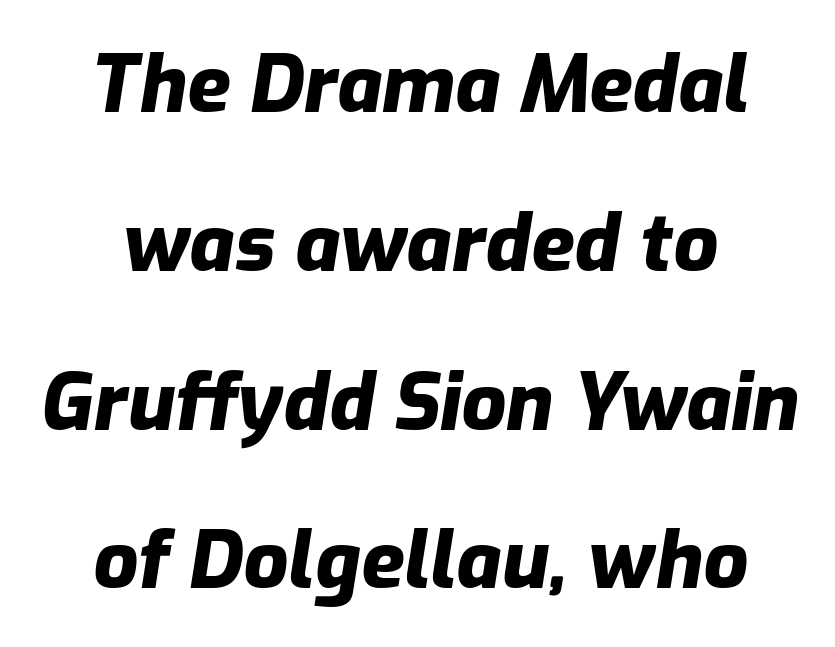
{"italic": "yes", "lean": "right", "slant_degrees": 9, "bold": "yes", "weight": "heavy", "width": "normal", "stroke_contrast": "low", "x_height": "medium", "monospaced": "no", "underline": "no", "line_spacing": "loose", "line_spacing_ratio": 2.01, "letter_spacing": "normal", "letter_spacing_em": 0.0, "glyph_px": 79}
